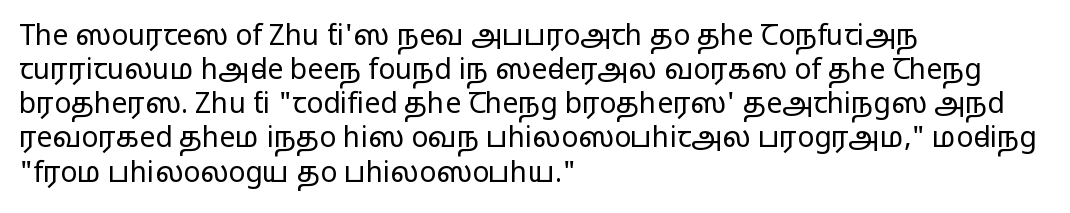
The image shows 28 px regular-weight, wide sans-serif type, upright; set left-aligned, line spacing 1.22x, normal letter spacing, not underlined; low stroke contrast and a medium x-height.
